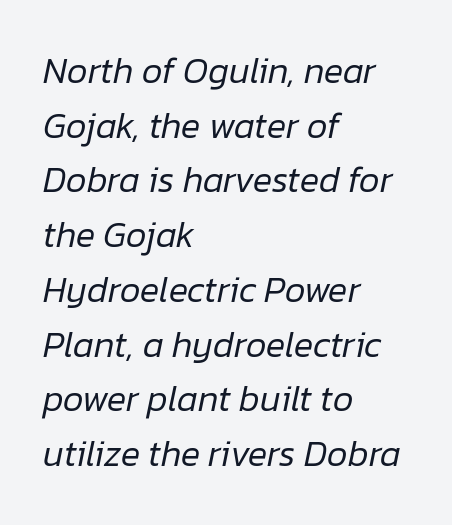
The image shows 36 px regular-weight type, italic (leaning right); set left-aligned, normal line spacing (1.52x), normal letter spacing, not underlined; low stroke contrast and a medium x-height.
